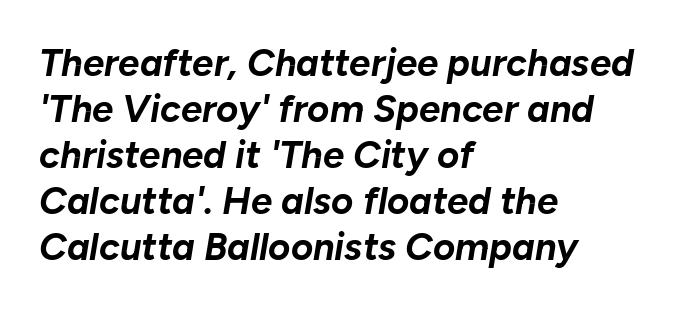
{"italic": "yes", "lean": "right", "slant_degrees": 10, "bold": "yes", "weight": "bold", "width": "normal", "stroke_contrast": "low", "x_height": "medium", "monospaced": "no", "underline": "no", "align": "left", "line_spacing_ratio": 1.21, "letter_spacing": "normal", "letter_spacing_em": 0.0, "glyph_px": 38}
